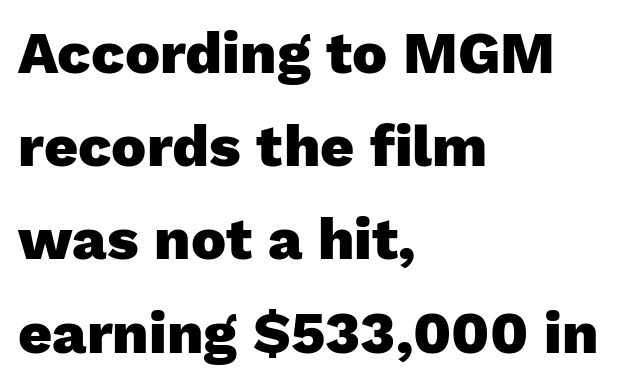
The image shows 59 px heavy sans-serif type, upright; set left-aligned, normal line spacing (1.58x), normal letter spacing, not underlined; low stroke contrast and a medium x-height.
